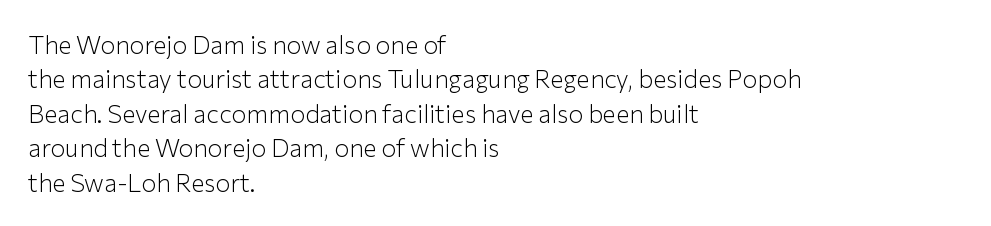
Q: Is the text bold? A: No.
Q: Is the text italic (slanted)? A: No, it is upright.
Q: Is the text underlined? A: No.
Q: How is the paragraph aligned? A: Left-aligned.
Q: Is the spacing between letters normal or unusually wide? A: Normal.
Q: Is the spacing between lines tight, normal or loose? A: Normal.
